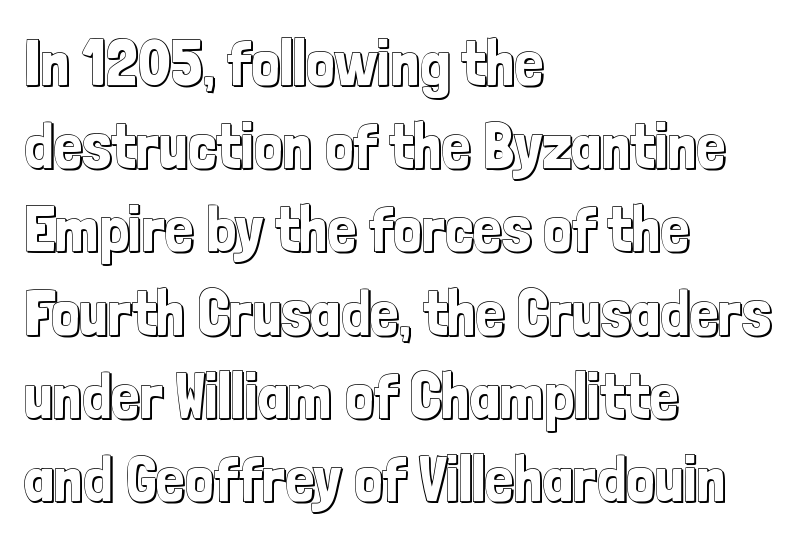
Q: Is the text italic (slanted)? A: No, it is upright.
Q: Is the text underlined? A: No.
Q: How is the paragraph aligned? A: Left-aligned.
Q: Is the spacing between letters normal or unusually wide? A: Normal.
Q: Is the spacing between lines tight, normal or loose? A: Normal.
Q: Width (condensed, normal, or wide)? A: Condensed.
Q: x-height? A: Medium.
Q: Monospaced? A: No.
